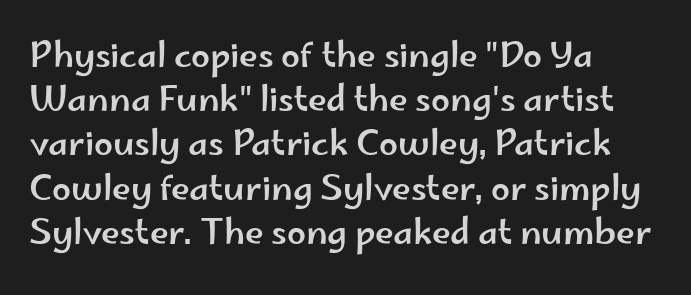
The image shows 34 px wide sans-serif type, upright; set left-aligned, normal line spacing (1.3x), normal letter spacing, not underlined; low stroke contrast and a small x-height.
